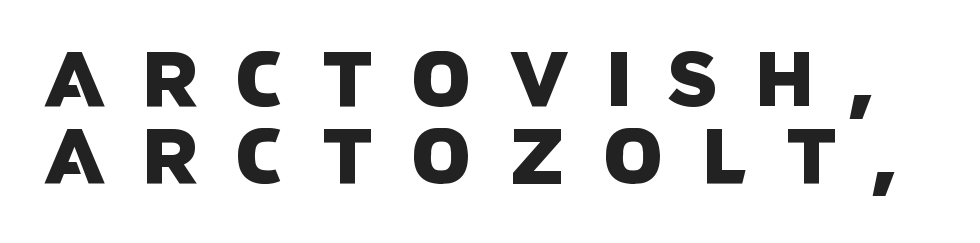
Q: Is the typeface a serif or a sans-serif typeface? A: Sans-serif.
Q: Is the text underlined? A: No.
Q: Is the spacing between letters normal or unusually wide? A: Unusually wide.
Q: Is the spacing between lines tight, normal or loose? A: Tight.
Q: Width (condensed, normal, or wide)? A: Normal.
Q: Stroke contrast? A: Low.
Q: x-height? A: Large.
Q: Monospaced? A: No.
